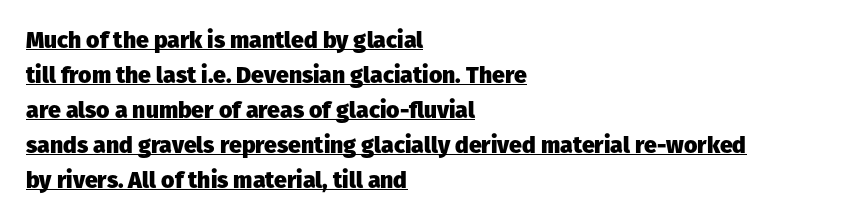
Strong, thick strokes mark this as bold type. If you drew a line through each stem, it would be perfectly vertical. The passage shown has conventional tracking throughout. Typeset ragged right — the left edge is the straight one.
